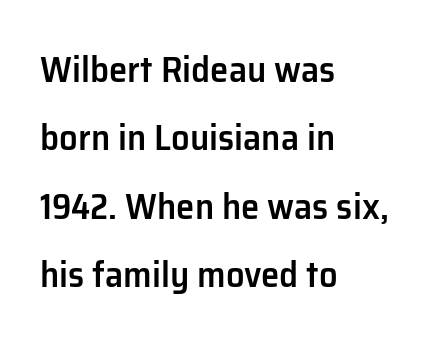
The image shows 37 px semibold sans-serif type, upright; set left-aligned, line spacing 1.85x, normal letter spacing, not underlined; low stroke contrast and a medium x-height.
